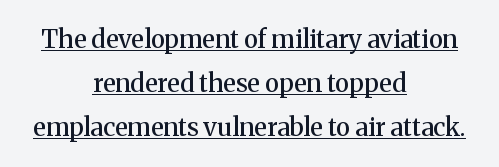
Has an underline been added? It has. Honestly, the letter spacing is just normal — you wouldn't notice it. Rendered with straight, roman letterforms. The paragraph has two soft edges and a firm central axis. Notice the strokes are somewhat thickened but not fully heavy: this is a semibold.
